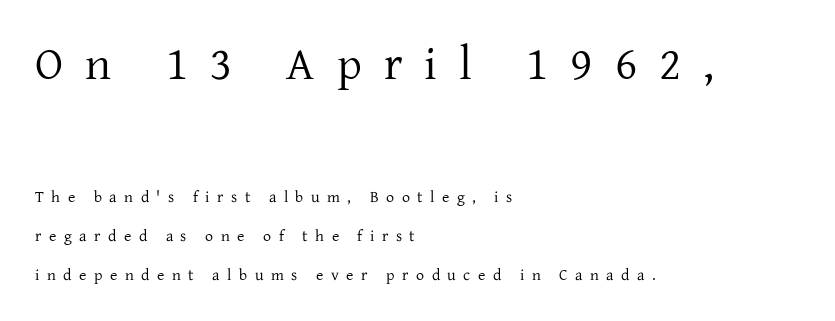
Varying glyph widths throughout — classic text-font behaviour. Rows of type keep a wide berth in the vertical direction. Has an underline been added? It has not. The compositor pushed each line to the left boundary. The letterforms stand isolated, each surrounded by extra space. Each stroke keeps to a modest, everyday thickness or less.
